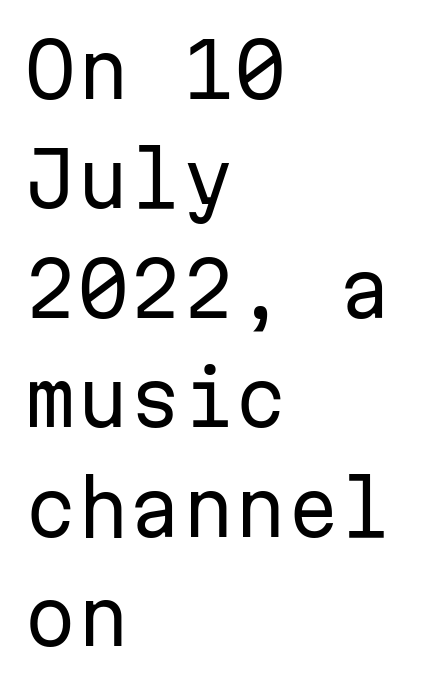
The image shows 75 px regular-weight sans-serif type, upright, monospaced; set left-aligned, normal line spacing (1.46x), normal letter spacing, not underlined; low stroke contrast and a medium x-height.
